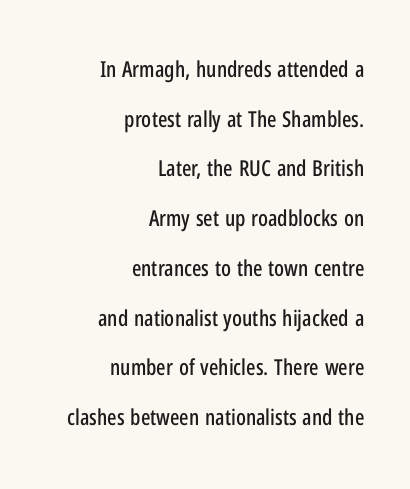
Bare-footed words on every line. The space between consecutive lines is lavish. Vertical strokes here are truly vertical. The horizontal fit of the characters is conventional and even.
